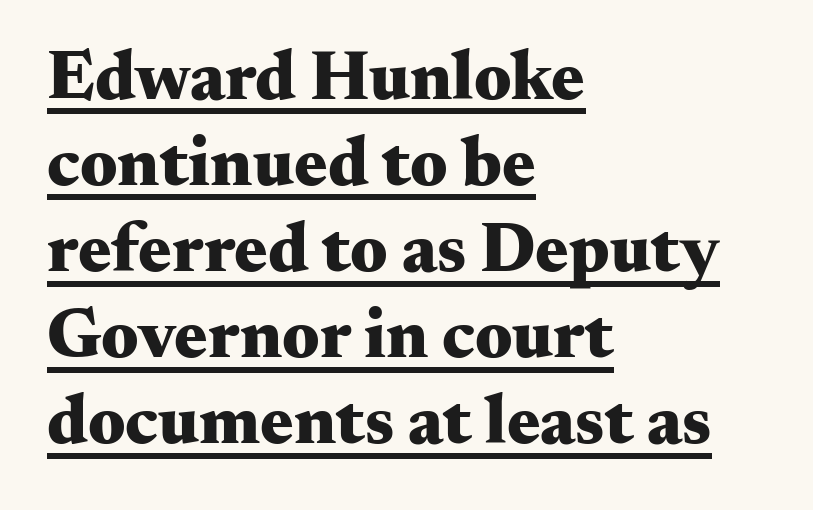
Q: Is the text bold? A: Yes.
Q: Is the text italic (slanted)? A: No, it is upright.
Q: Is the typeface a serif or a sans-serif typeface? A: Serif.
Q: Is the text underlined? A: Yes.
Q: How is the paragraph aligned? A: Left-aligned.
Q: Is the spacing between letters normal or unusually wide? A: Normal.
Q: Width (condensed, normal, or wide)? A: Wide.
Q: Stroke contrast? A: Medium.
Q: x-height? A: Small.
Q: Monospaced? A: No.
